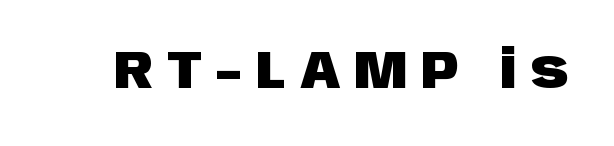
{"serif": "no", "italic": "no", "bold": "yes", "weight": "heavy", "width": "normal", "stroke_contrast": "low", "x_height": "large", "monospaced": "no", "underline": "no", "letter_spacing": "wide", "letter_spacing_em": 0.24, "glyph_px": 54}
